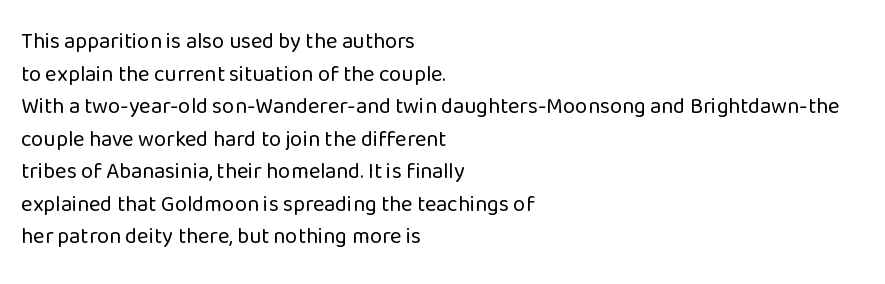
Q: Is the text bold? A: No.
Q: Is the text italic (slanted)? A: No, it is upright.
Q: Is the text underlined? A: No.
Q: How is the paragraph aligned? A: Left-aligned.
Q: Is the spacing between letters normal or unusually wide? A: Normal.
Q: Is the spacing between lines tight, normal or loose? A: Normal.
